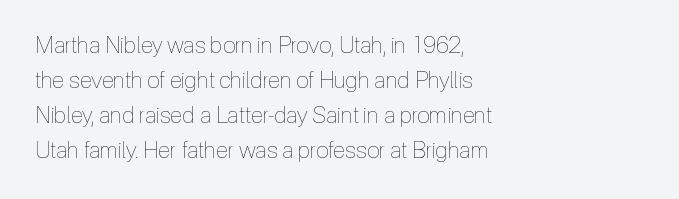
Weight: not bold — regular or lighter. The typesetter chose a ragged-right arrangement here. Each new line begins a customary step beneath the previous one. You could call the tracking neutral — neither tight nor loose. Only glyphs here, with clear space below each row. You can tell it's not italic because the verticals are truly vertical.
